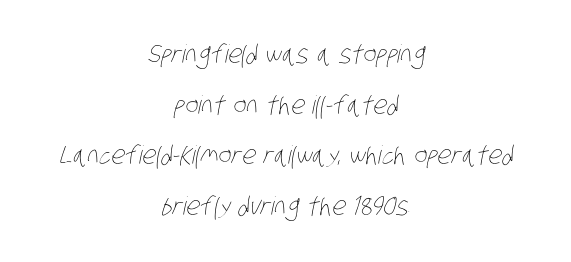
The image shows 25 px text type; set centered, loose line spacing (2.03x), normal letter spacing, not underlined.
